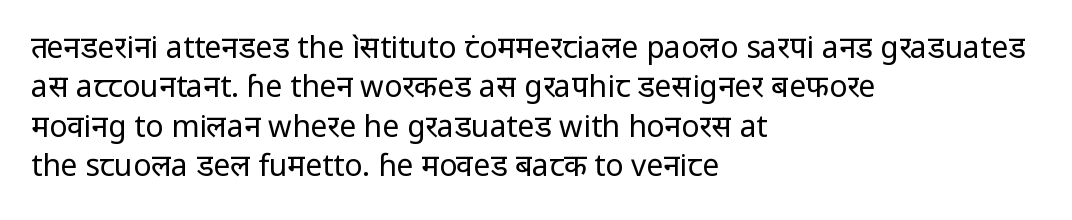
{"serif": "no", "italic": "no", "bold": "no", "weight": "regular", "width": "normal", "stroke_contrast": "low", "x_height": "medium", "monospaced": "no", "underline": "no", "align": "left", "line_spacing": "normal", "line_spacing_ratio": 1.31, "letter_spacing": "normal", "letter_spacing_em": 0.0, "glyph_px": 30}
